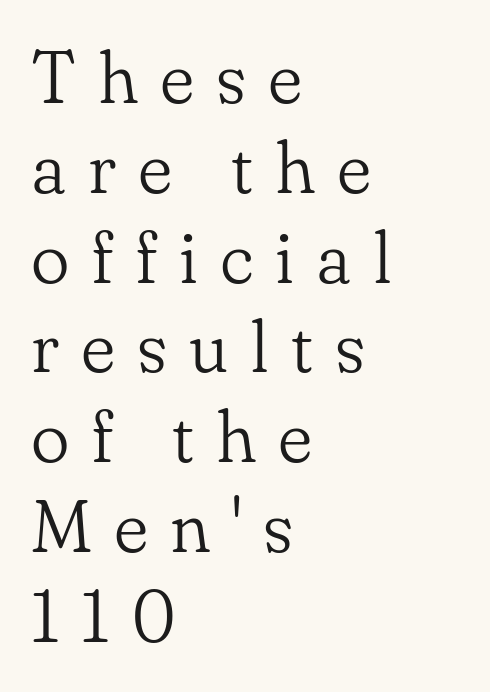
Q: Is the text bold? A: No.
Q: Is the text italic (slanted)? A: No, it is upright.
Q: Is the typeface a serif or a sans-serif typeface? A: Serif.
Q: Is the text underlined? A: No.
Q: How is the paragraph aligned? A: Left-aligned.
Q: Is the spacing between letters normal or unusually wide? A: Unusually wide.
Q: Width (condensed, normal, or wide)? A: Normal.
Q: Stroke contrast? A: Low.
Q: x-height? A: Small.
Q: Monospaced? A: No.
